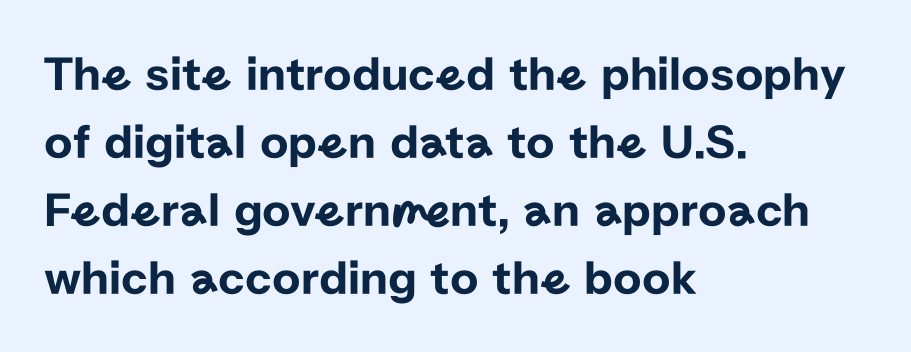
Q: Is the text italic (slanted)? A: No, it is upright.
Q: Is the typeface a serif or a sans-serif typeface? A: Sans-serif.
Q: Is the text underlined? A: No.
Q: How is the paragraph aligned? A: Left-aligned.
Q: Is the spacing between letters normal or unusually wide? A: Normal.
Q: Is the spacing between lines tight, normal or loose? A: Normal.
Q: Width (condensed, normal, or wide)? A: Normal.
Q: Stroke contrast? A: Low.
Q: x-height? A: Medium.
Q: Monospaced? A: No.
